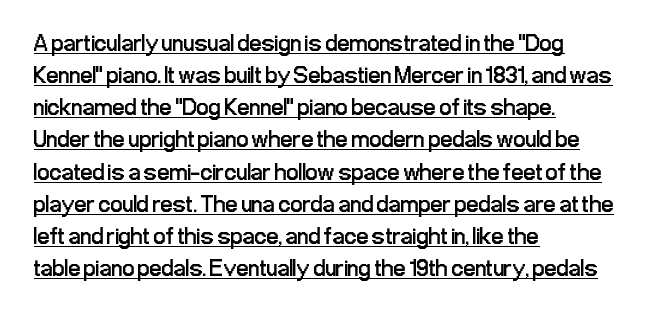
The image shows 24 px text type, upright; set left-aligned, normal line spacing (1.34x), normal letter spacing, underlined.
